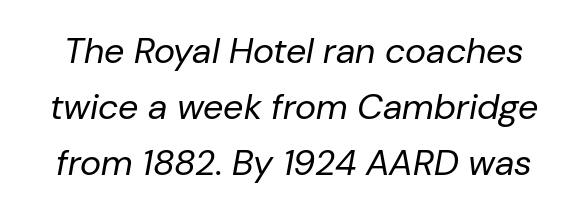
Q: Is the text bold? A: No.
Q: Is the text italic (slanted)? A: Yes, it leans right by about 10 degrees.
Q: Is the text underlined? A: No.
Q: Is the spacing between letters normal or unusually wide? A: Normal.
Q: Is the spacing between lines tight, normal or loose? A: Normal.
Q: Width (condensed, normal, or wide)? A: Normal.
Q: Stroke contrast? A: Low.
Q: x-height? A: Medium.
Q: Monospaced? A: No.
